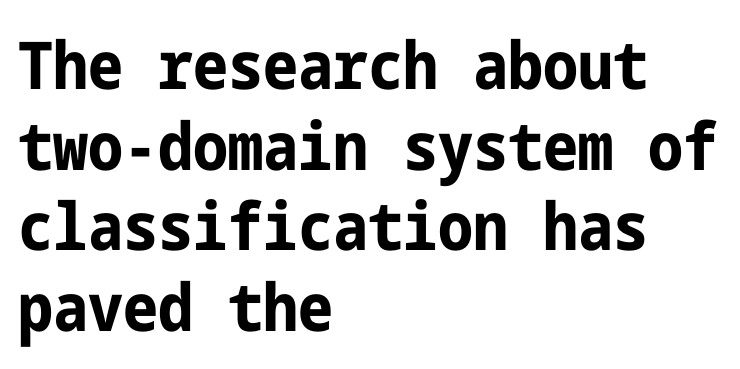
The image shows 66 px bold, condensed sans-serif type, upright; set left-aligned, line spacing 1.22x, normal letter spacing, not underlined; low stroke contrast and a medium x-height.
